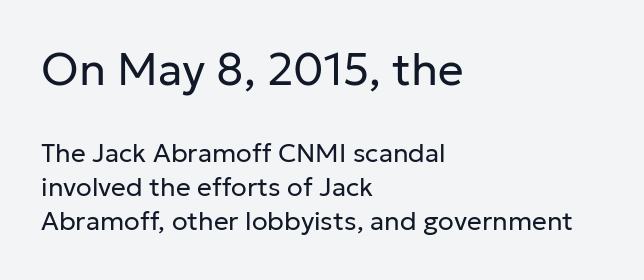
{"serif": "no", "italic": "no", "bold": "no", "weight": "regular", "width": "normal", "stroke_contrast": "low", "x_height": "medium", "monospaced": "no", "underline": "no", "align": "left", "line_spacing": "normal", "line_spacing_ratio": 1.31, "letter_spacing": "normal", "letter_spacing_em": 0.0, "larger_block": "first", "size_ratio": 1.73, "glyph_px": 45}
